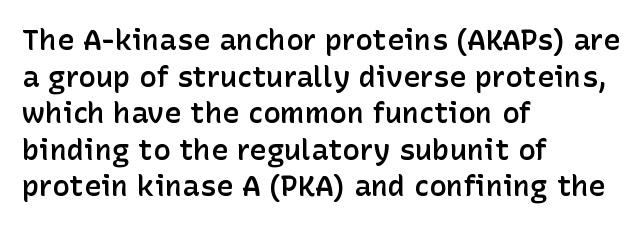
The image shows 29 px semibold sans-serif type, upright; set left-aligned, normal line spacing (1.26x), normal letter spacing, not underlined; low stroke contrast and a medium x-height.
